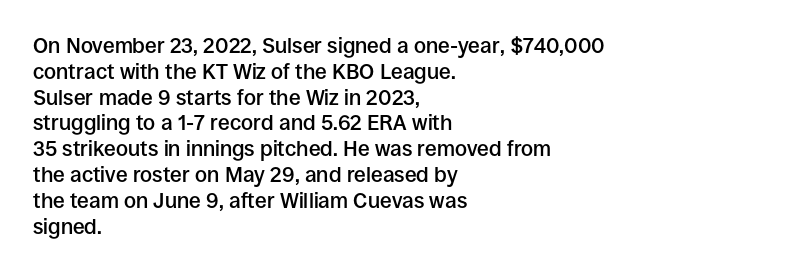
{"italic": "no", "bold": "semi", "underline": "no", "align": "left", "line_spacing_ratio": 1.23, "letter_spacing": "normal", "letter_spacing_em": 0.0, "glyph_px": 21}
